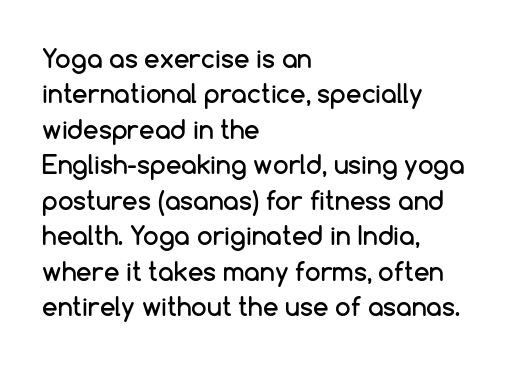
The line texture is even and compact thanks to regular tracking. Glance below the letters and you will spot only blank space. It's the straight-up-and-down kind of type. Each line starts at the same left margin while the right side varies. Reading down the column, the eye jumps a familiar distance to each next line.
